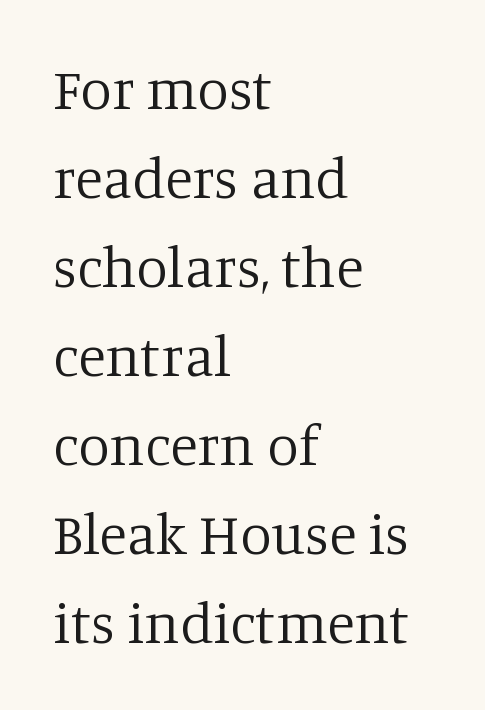
Q: Is the text bold? A: No.
Q: Is the text italic (slanted)? A: No, it is upright.
Q: Is the typeface a serif or a sans-serif typeface? A: Serif.
Q: Is the text underlined? A: No.
Q: How is the paragraph aligned? A: Left-aligned.
Q: Is the spacing between letters normal or unusually wide? A: Normal.
Q: Is the spacing between lines tight, normal or loose? A: Normal.
Q: Width (condensed, normal, or wide)? A: Normal.
Q: Stroke contrast? A: Low.
Q: x-height? A: Large.
Q: Monospaced? A: No.
